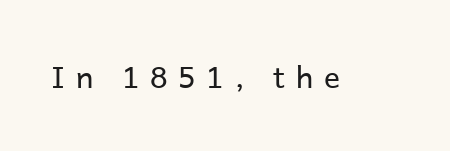
Nope, not italic — everything's standing straight. In terms of letterspacing, this is a distinctly airy, spread setting. The area under the type is left untouched. Are there feet on the stems? There aren't — it's a sans. The letterforms sit at book weight or below. Proportional: the letters do not fall into vertical columns.
